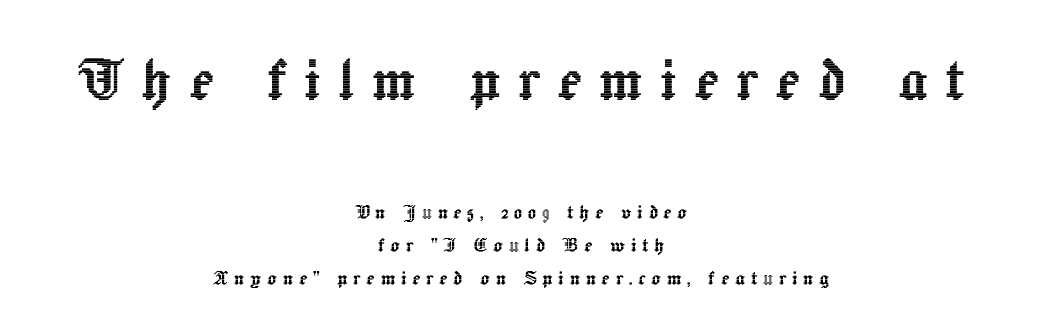
The image shows 72 px text type, upright; set centered, normal line spacing (1.38x), unusually wide letter spacing (+0.24 em), not underlined; the first (top) block is 3.0x larger; a medium x-height.
